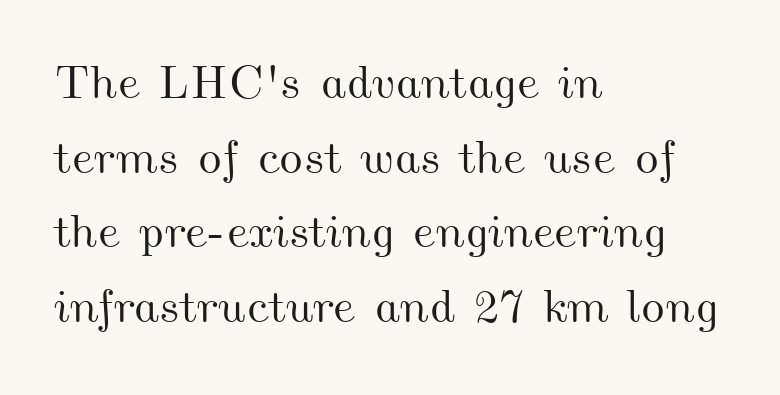
{"width": "wide", "stroke_contrast": "medium", "x_height": "small", "monospaced": "no", "underline": "no", "align": "left", "line_spacing": "normal", "line_spacing_ratio": 1.59, "letter_spacing": "normal", "letter_spacing_em": 0.0, "glyph_px": 47}
